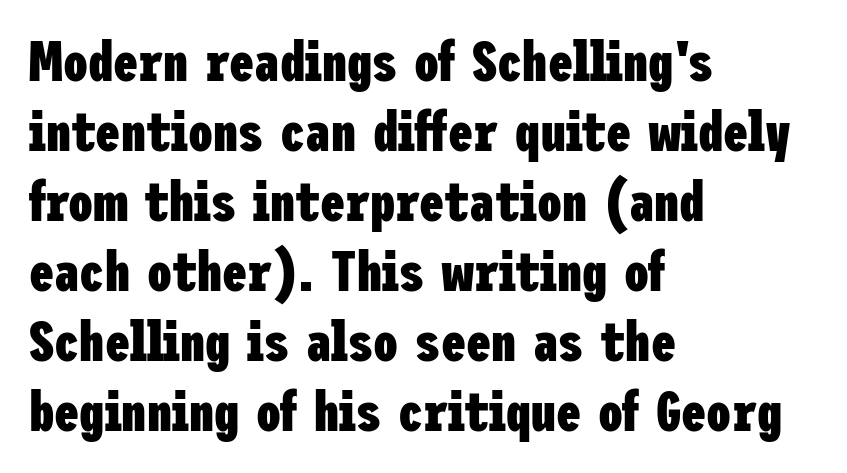
{"serif": "no", "italic": "no", "bold": "yes", "weight": "heavy", "width": "condensed", "stroke_contrast": "low", "x_height": "medium", "underline": "no", "align": "left", "line_spacing": "normal", "line_spacing_ratio": 1.25, "letter_spacing": "normal", "letter_spacing_em": 0.0, "glyph_px": 56}
